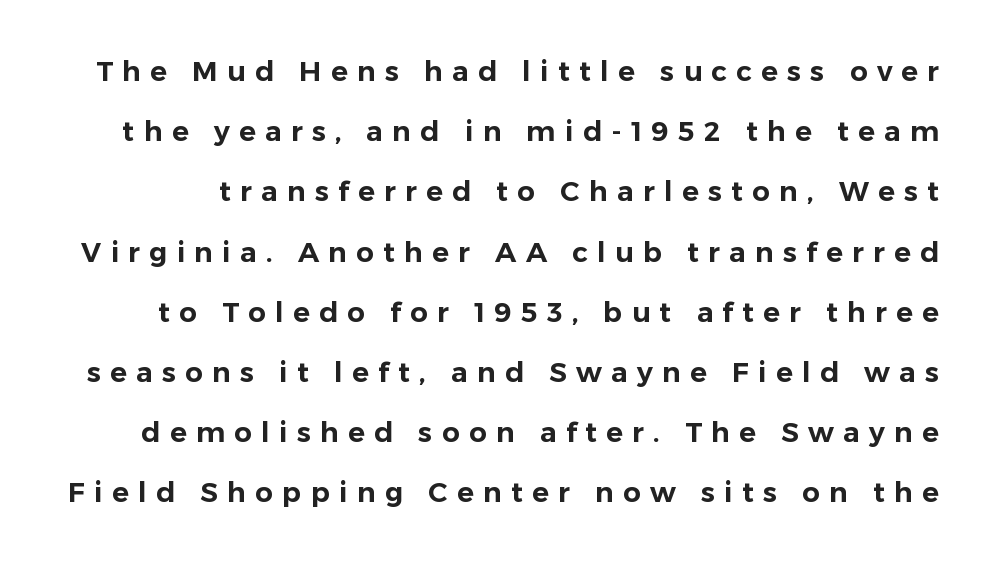
The image shows 28 px sans-serif type, upright; set loose line spacing (2.15x), unusually wide letter spacing (+0.33 em), not underlined; low stroke contrast and a medium x-height.
